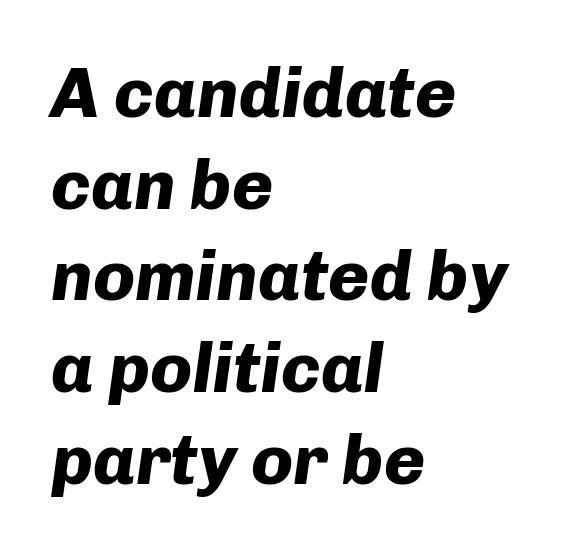
Q: Is the text bold? A: Yes.
Q: Is the text italic (slanted)? A: Yes, it leans right by about 8 degrees.
Q: Is the text underlined? A: No.
Q: How is the paragraph aligned? A: Left-aligned.
Q: Is the spacing between letters normal or unusually wide? A: Normal.
Q: Is the spacing between lines tight, normal or loose? A: Normal.
Q: Width (condensed, normal, or wide)? A: Normal.
Q: Stroke contrast? A: Low.
Q: x-height? A: Medium.
Q: Monospaced? A: No.
